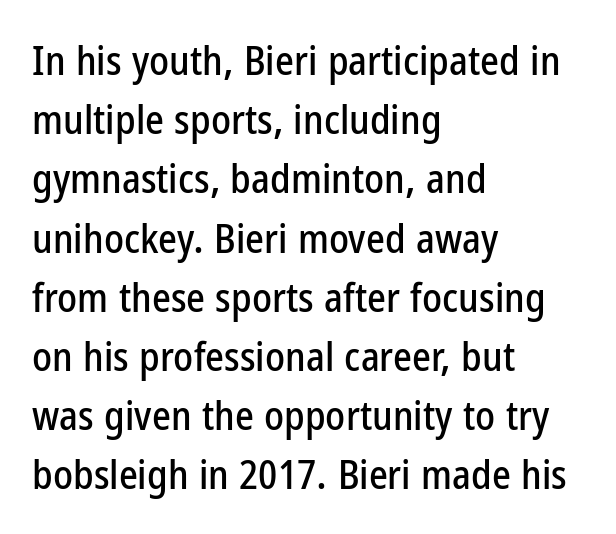
Successive baselines arrive at the customary interval. A sans-serif font was chosen for this passage. Compared with a centered layout, this one pins lines to the left instead. Do the letters lean? They stand straight. This sample has the flowing, uneven cadence of proportional lettering. How are the letters spaced? Ordinarily, with no added tracking.
